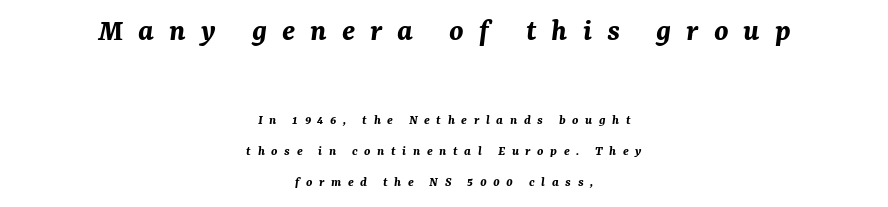
Spacing verdict: proportional, widths tailored to each character. Caption: upper text group enlarged, lower text group reduced. Strong, thick strokes mark this as bold type. Letter spacing: wide.
